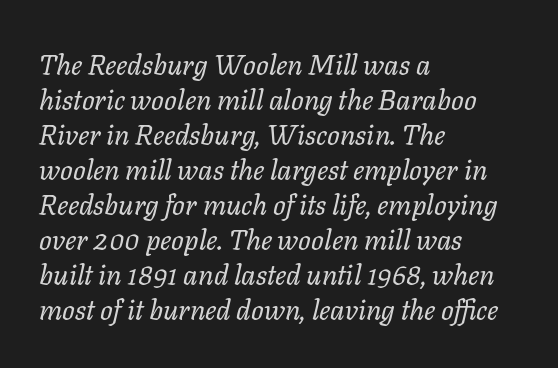
The image shows 28 px regular-weight type, italic (leaning right); set left-aligned, normal line spacing (1.25x), normal letter spacing, not underlined; low stroke contrast and a medium x-height.
